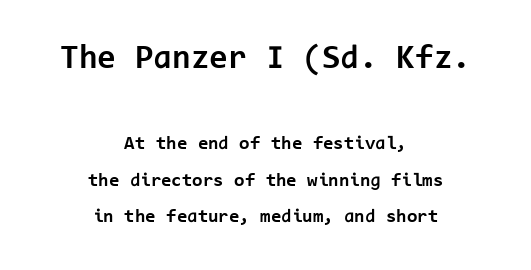
The image shows 34 px bold sans-serif type, upright, monospaced; set centered, loose line spacing (1.92x), normal letter spacing, not underlined; the first (top) block is 1.79x larger; low stroke contrast and a medium x-height.
